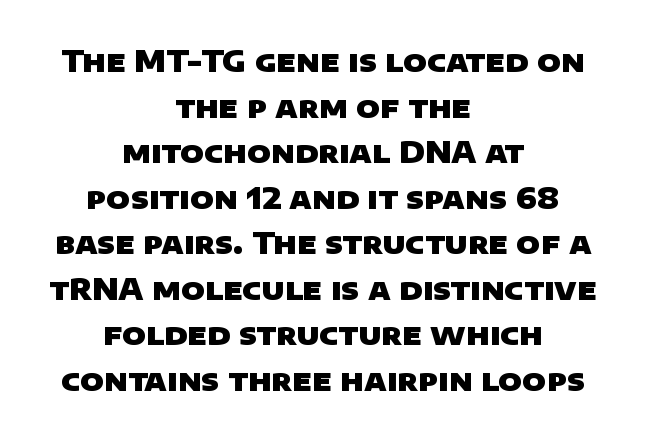
Q: Is the text bold? A: Yes.
Q: Is the typeface a serif or a sans-serif typeface? A: Sans-serif.
Q: Is the text underlined? A: No.
Q: How is the paragraph aligned? A: Centered.
Q: Is the spacing between letters normal or unusually wide? A: Normal.
Q: Is the spacing between lines tight, normal or loose? A: Normal.
Q: Width (condensed, normal, or wide)? A: Wide.
Q: Stroke contrast? A: Low.
Q: x-height? A: Large.
Q: Monospaced? A: No.
